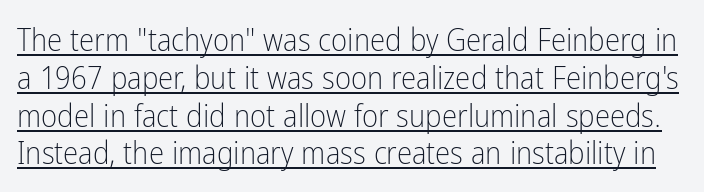
Do the characters align in a grid? No, the font is proportional. This is roman type, the default non-slanted kind. What decoration does the sample have? An underline. This rendering leaves character spacing at its baseline value. The characters are drawn with everyday or finer stroke widths.
